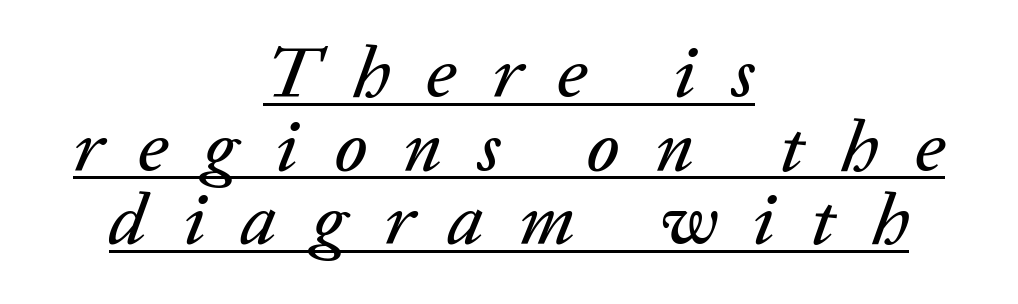
{"italic": "yes", "lean": "right", "slant_degrees": 20, "width": "normal", "stroke_contrast": "low", "x_height": "medium", "monospaced": "no", "underline": "yes", "align": "center", "line_spacing": "tight", "line_spacing_ratio": 1.01, "letter_spacing": "wide", "letter_spacing_em": 0.49, "glyph_px": 73}
